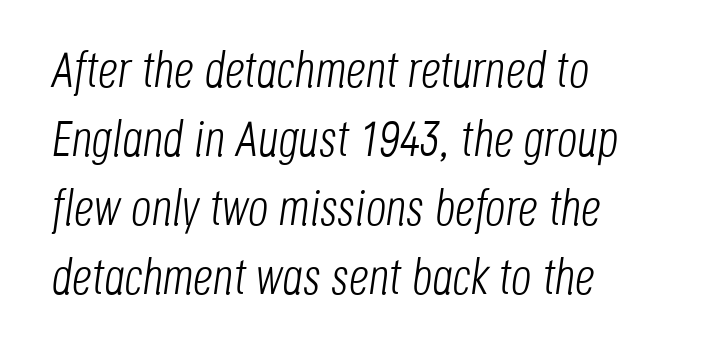
Leading: standard. A typesetter would call this zero additional tracking. The space beneath each line is pristine and unruled. These lines are rendered in a variable-pitch font.
